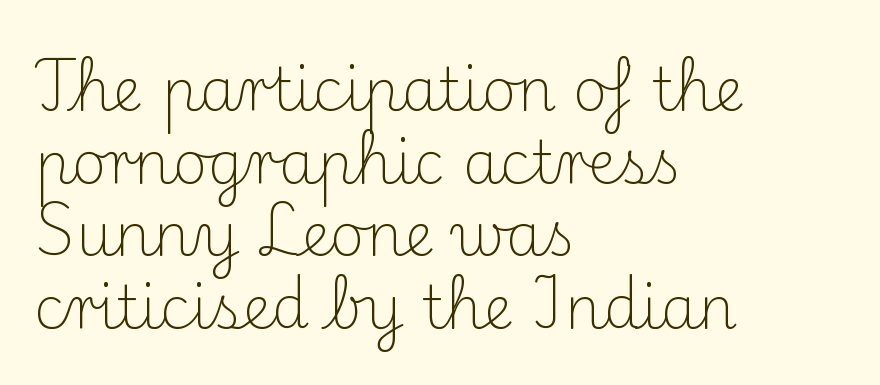
The image shows 59 px light serif type, upright; set left-aligned, line spacing 1.23x, normal letter spacing, not underlined; medium stroke contrast and a small x-height.
